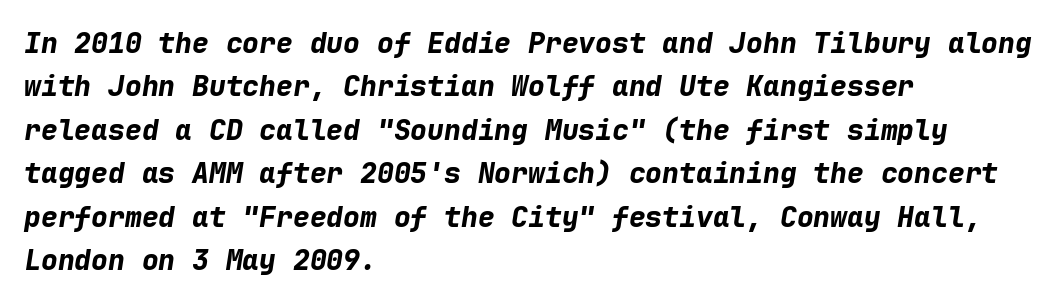
The space beneath each line is pristine and unruled. Spacing between characters is what you'd get straight out of the box. Thick stems and heavy bowls — unmistakably bold. This rendering uses left alignment, leaving the right contour irregular. Monospaced: the letters line up in strict vertical columns.
